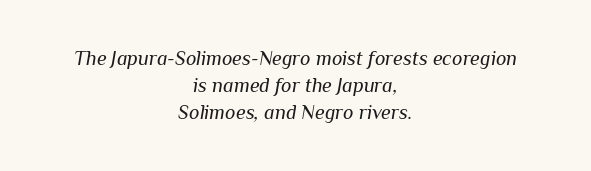
Q: Is the text bold? A: No.
Q: Is the text italic (slanted)? A: Yes, it leans right by about 10 degrees.
Q: Is the text underlined? A: No.
Q: How is the paragraph aligned? A: Centered.
Q: Is the spacing between letters normal or unusually wide? A: Normal.
Q: Is the spacing between lines tight, normal or loose? A: Normal.
